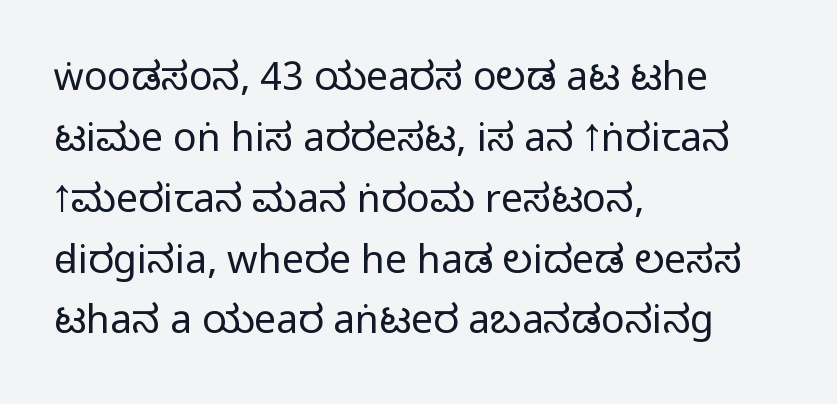
The image shows 39 px regular-weight, condensed sans-serif type, upright; set left-aligned, normal line spacing (1.56x), normal letter spacing, not underlined; low stroke contrast and a large x-height.
